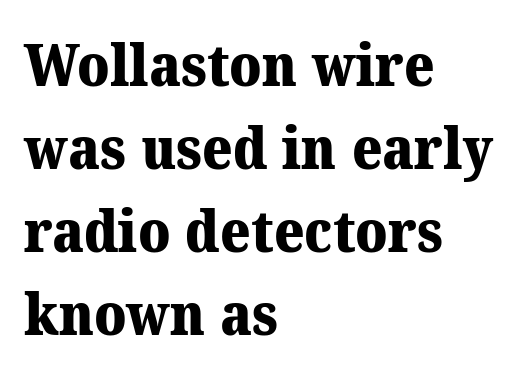
{"serif": "yes", "bold": "yes", "weight": "heavy", "width": "normal", "stroke_contrast": "medium", "x_height": "medium", "monospaced": "no", "underline": "no", "align": "left", "line_spacing": "normal", "line_spacing_ratio": 1.43, "letter_spacing": "normal", "letter_spacing_em": 0.0, "glyph_px": 58}
